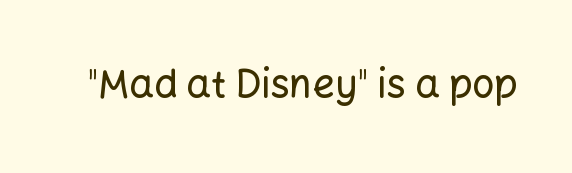
Vertical strokes here are truly vertical. Type without underlining. Here the designer chose a conventional face with non-uniform glyph widths. Font category for this specimen: sans-serif.
